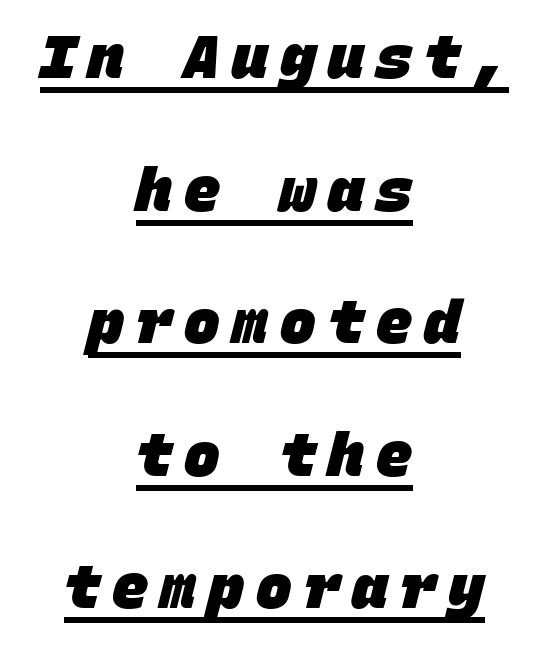
Q: Is the text bold? A: Yes.
Q: Is the typeface a serif or a sans-serif typeface? A: Sans-serif.
Q: Is the text underlined? A: Yes.
Q: How is the paragraph aligned? A: Centered.
Q: Is the spacing between letters normal or unusually wide? A: Unusually wide.
Q: Is the spacing between lines tight, normal or loose? A: Loose.
Q: Width (condensed, normal, or wide)? A: Normal.
Q: Stroke contrast? A: Low.
Q: x-height? A: Large.
Q: Monospaced? A: Yes.
